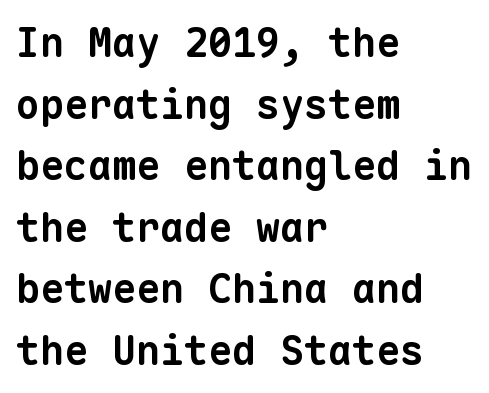
Q: Is the text bold? A: Yes.
Q: Is the typeface a serif or a sans-serif typeface? A: Sans-serif.
Q: Is the text underlined? A: No.
Q: How is the paragraph aligned? A: Left-aligned.
Q: Is the spacing between letters normal or unusually wide? A: Normal.
Q: Is the spacing between lines tight, normal or loose? A: Normal.
Q: Width (condensed, normal, or wide)? A: Normal.
Q: Stroke contrast? A: Low.
Q: x-height? A: Medium.
Q: Monospaced? A: Yes.
